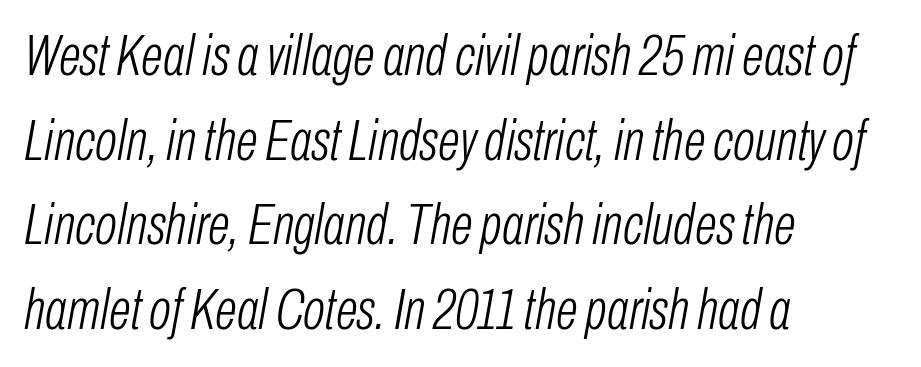
The words here are not underlined. The paragraph shown leans on its left margin. The face used here is rendered with its standard letterfit. Think standard paragraph weight, or any step lighter than that. The passage shown stacks its lines at a standard gap. Italic: yes, the glyphs are oblique.
